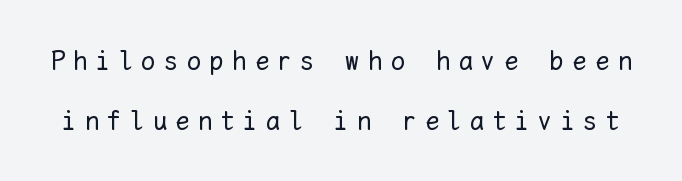
The image shows 28 px regular-weight type, upright, monospaced; set loose line spacing (2.13x), unusually wide letter spacing (+0.31 em), not underlined; low stroke contrast and a medium x-height.
